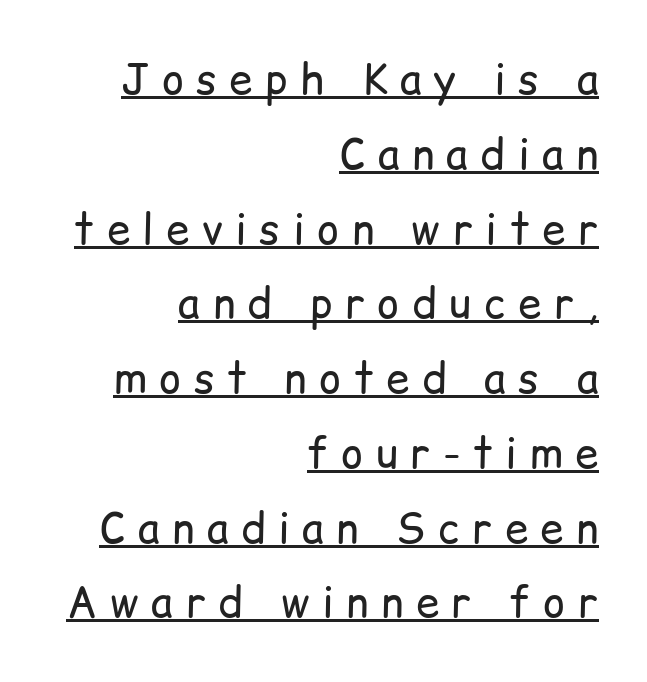
Q: Is the text bold? A: No.
Q: Is the text italic (slanted)? A: No, it is upright.
Q: Is the typeface a serif or a sans-serif typeface? A: Sans-serif.
Q: Is the text underlined? A: Yes.
Q: How is the paragraph aligned? A: Right-aligned.
Q: Is the spacing between letters normal or unusually wide? A: Unusually wide.
Q: Width (condensed, normal, or wide)? A: Normal.
Q: Stroke contrast? A: Low.
Q: x-height? A: Medium.
Q: Monospaced? A: No.
